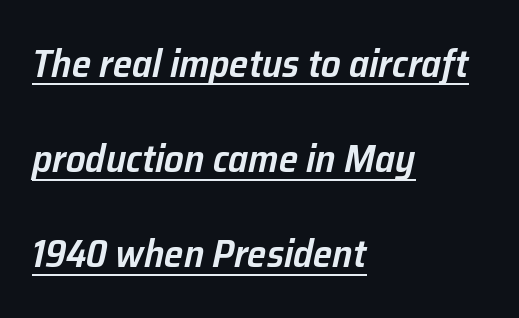
The image shows 39 px semibold type, italic (leaning right); set left-aligned, loose line spacing (2.44x), normal letter spacing, underlined; low stroke contrast and a medium x-height.
